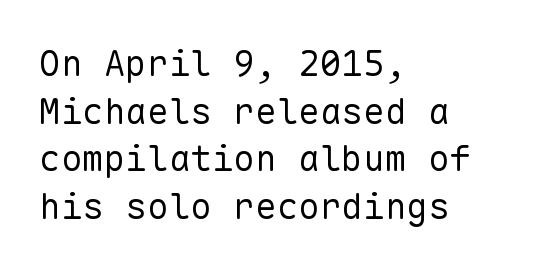
{"serif": "no", "italic": "no", "bold": "no", "weight": "regular", "width": "normal", "stroke_contrast": "low", "x_height": "medium", "monospaced": "yes", "underline": "no", "align": "left", "line_spacing": "normal", "line_spacing_ratio": 1.32, "letter_spacing": "normal", "letter_spacing_em": 0.0, "glyph_px": 36}
